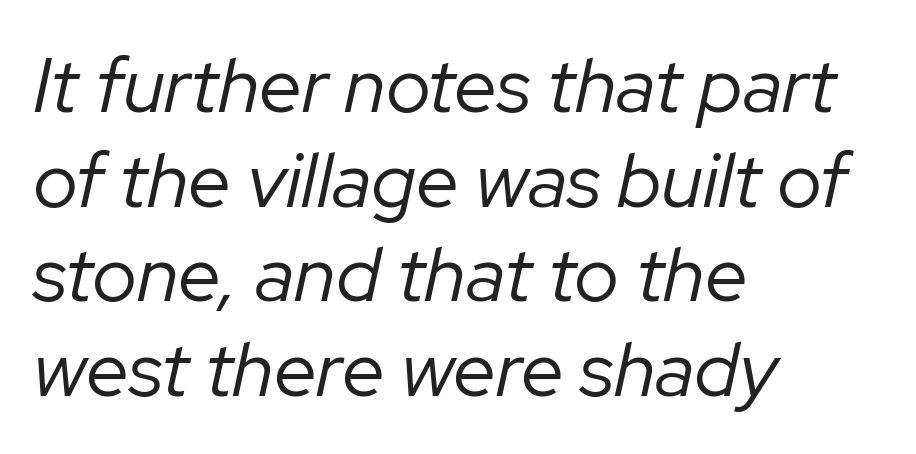
{"italic": "yes", "lean": "right", "slant_degrees": 12, "bold": "no", "weight": "regular", "width": "normal", "stroke_contrast": "low", "x_height": "medium", "monospaced": "no", "underline": "no", "align": "left", "line_spacing_ratio": 1.23, "letter_spacing": "normal", "letter_spacing_em": 0.0, "glyph_px": 77}
